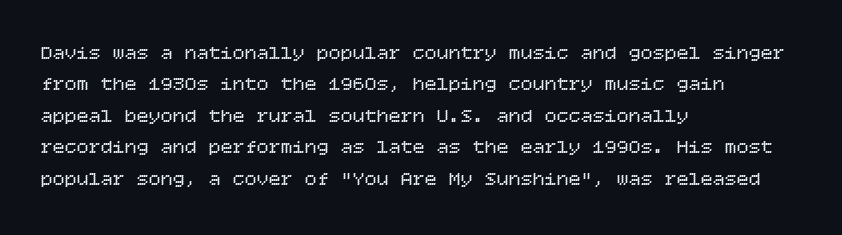
{"italic": "no", "bold": "no", "underline": "no", "align": "left", "line_spacing": "normal", "line_spacing_ratio": 1.57, "letter_spacing": "normal", "letter_spacing_em": 0.0, "glyph_px": 20}
